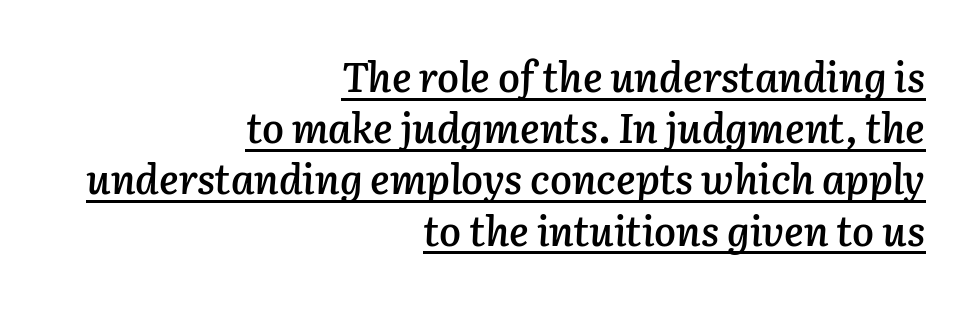
Compared with typical body copy, the letter spacing here is the same. An italicized treatment has been applied to the whole sample. The letters advance in unequal steps, a hallmark of proportional type. One-word summary of the alignment: right. Vertically, the passage feels balanced, rows spaced as you'd expect. Students, observe the line beneath the letters — that is underlining.
